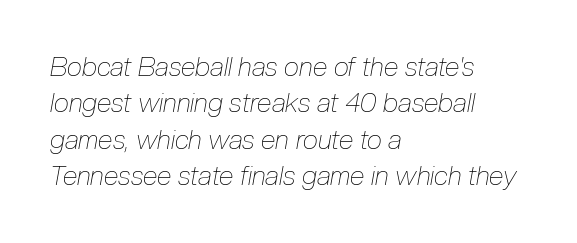
Q: Is the text bold? A: No.
Q: Is the text italic (slanted)? A: Yes, it leans right by about 10 degrees.
Q: Is the text underlined? A: No.
Q: How is the paragraph aligned? A: Left-aligned.
Q: Is the spacing between letters normal or unusually wide? A: Normal.
Q: Is the spacing between lines tight, normal or loose? A: Normal.
